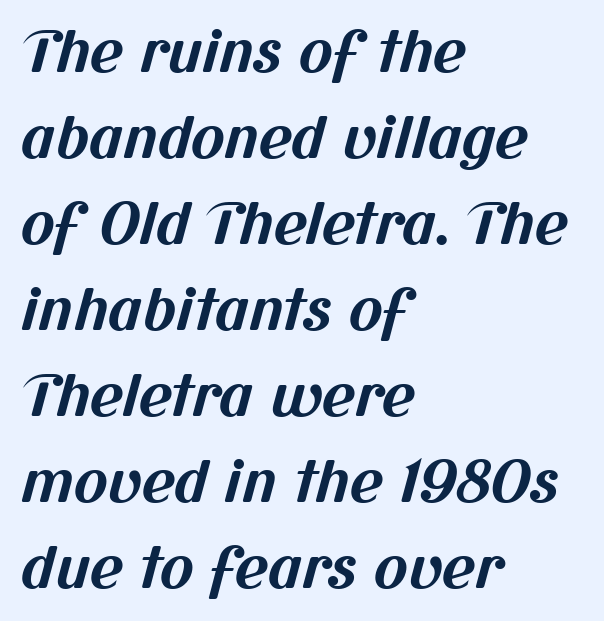
Think of a printed novel: that variable character pitch is what you see here. These lines are composed in type without serifs. Does extra space separate the letters? No, they use regular spacing. Casual observation: everything's shoved over to the left. The space directly below the letters is spotless. Evenly set lines give the paragraph a standard silhouette.
